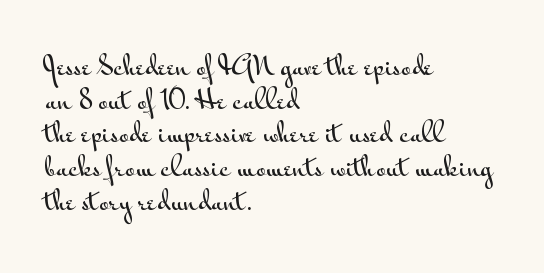
Q: Is the text underlined? A: No.
Q: How is the paragraph aligned? A: Left-aligned.
Q: Is the spacing between letters normal or unusually wide? A: Normal.
Q: Is the spacing between lines tight, normal or loose? A: Normal.
